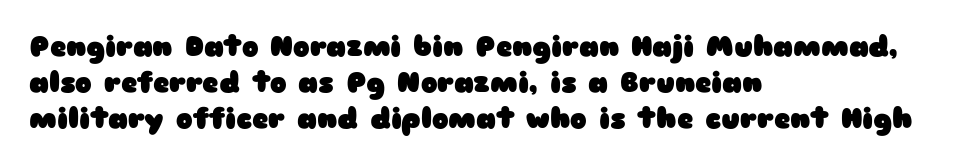
Vertically, the passage feels balanced, rows spaced as you'd expect. These lines are rendered in a variable-pitch font. Check where the strokes stop: nothing finishes them off — pure sans. A roman cut, with each character standing at attention.
